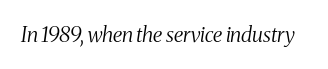
Q: Is the text bold? A: No.
Q: Is the text italic (slanted)? A: Yes, it leans right by about 8 degrees.
Q: Is the text underlined? A: No.
Q: Is the spacing between letters normal or unusually wide? A: Normal.
